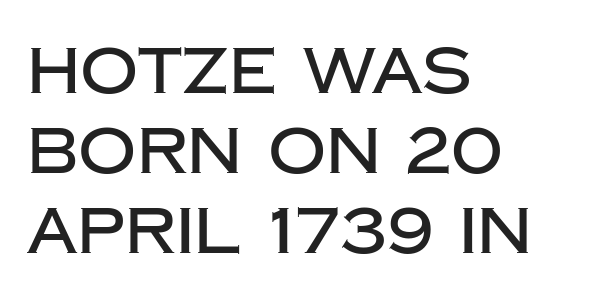
Q: Is the text italic (slanted)? A: No, it is upright.
Q: Is the typeface a serif or a sans-serif typeface? A: Sans-serif.
Q: Is the text underlined? A: No.
Q: How is the paragraph aligned? A: Left-aligned.
Q: Is the spacing between letters normal or unusually wide? A: Normal.
Q: Is the spacing between lines tight, normal or loose? A: Normal.
Q: Width (condensed, normal, or wide)? A: Normal.
Q: Stroke contrast? A: Low.
Q: x-height? A: Large.
Q: Monospaced? A: No.
